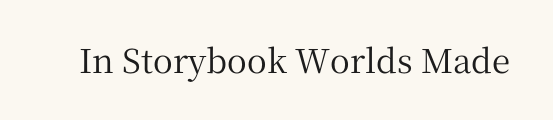
The baseline area is clear. The passage shown is typed in a proportional face where columns would drift. Unlike italic type, these characters show no tilt at all. What stands out about the letter spacing? Nothing — it is the standard amount. The passage shown is typeset with a serif family.
